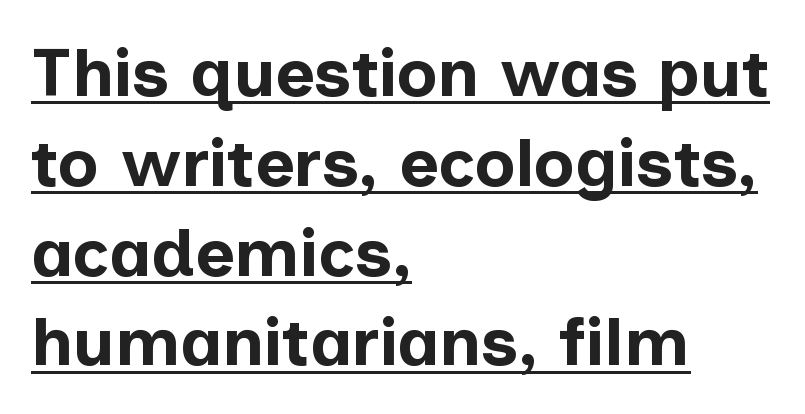
{"serif": "no", "italic": "no", "bold": "yes", "weight": "bold", "width": "normal", "stroke_contrast": "low", "x_height": "medium", "monospaced": "no", "underline": "yes", "align": "left", "line_spacing": "normal", "line_spacing_ratio": 1.32, "letter_spacing": "normal", "letter_spacing_em": 0.0, "glyph_px": 68}
